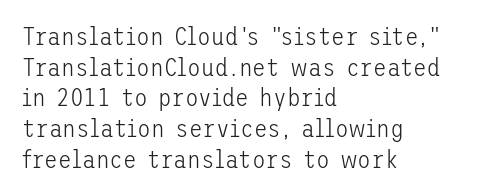
The letters look calm and open, with moderate or lighter stems. Descenders are the only things crossing below the line. Left-aligned paragraph, ragged on the right. Short note: letters normally spaced.
